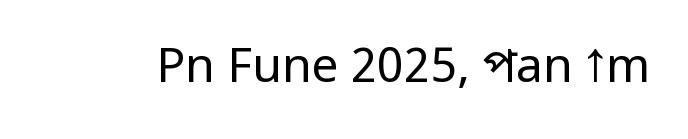
Q: Is the text bold? A: No.
Q: Is the text italic (slanted)? A: No, it is upright.
Q: Is the typeface a serif or a sans-serif typeface? A: Sans-serif.
Q: Is the text underlined? A: No.
Q: Is the spacing between letters normal or unusually wide? A: Normal.
Q: Width (condensed, normal, or wide)? A: Condensed.
Q: Stroke contrast? A: Low.
Q: x-height? A: Large.
Q: Monospaced? A: No.
